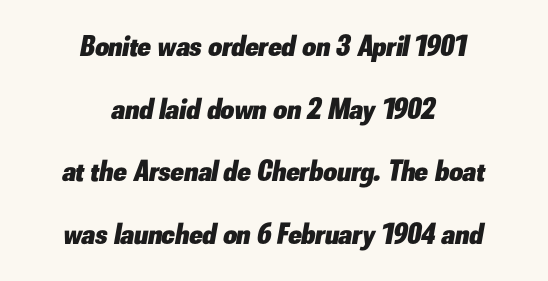
{"italic": "yes", "lean": "right", "slant_degrees": 10, "bold": "yes", "weight": "heavy", "width": "normal", "stroke_contrast": "low", "x_height": "small", "monospaced": "no", "underline": "no", "align": "center", "line_spacing": "loose", "line_spacing_ratio": 2.09, "letter_spacing": "normal", "letter_spacing_em": 0.0, "glyph_px": 30}
